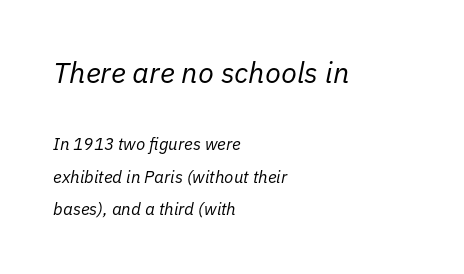
The image shows 29 px regular-weight type, italic (leaning right); set left-aligned, loose line spacing (1.92x), normal letter spacing, not underlined; the first (top) block is 1.71x larger; low stroke contrast and a medium x-height.
